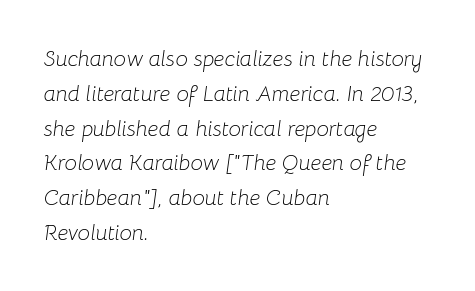
The text carries the slant typical of an italic or oblique font. The compositor pushed each line to the left boundary. The foot of each line stays bare and open. The weight would be labelled regular, book, light, or lighter still. What's the leading like? Ordinary, nothing unusual.
